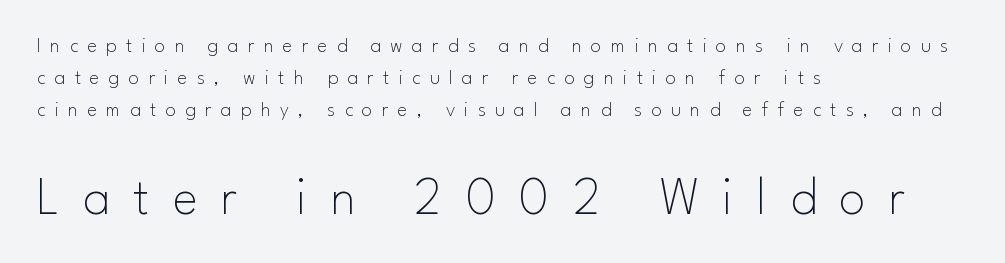
Each letter keeps its own natural width here, so spacing adapts to shape. Check where the strokes stop: nothing finishes them off — pure sans. Reading top to bottom, the characters get bigger at the block break. Glance below the letters and you will spot only blank space. Normally led — the rows are evenly, conventionally spaced.
